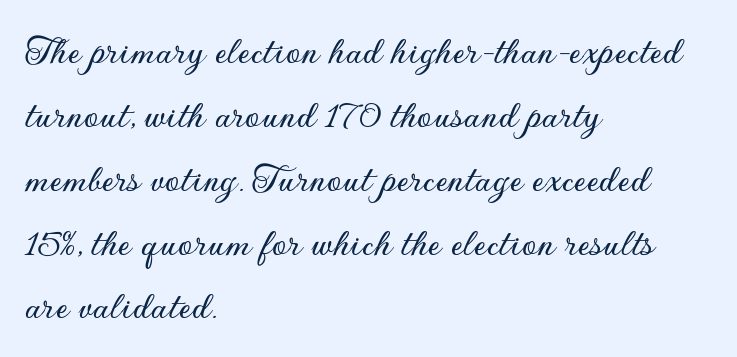
Q: Is the text italic (slanted)? A: Yes.
Q: Is the typeface a serif or a sans-serif typeface? A: Sans-serif.
Q: Is the text underlined? A: No.
Q: How is the paragraph aligned? A: Left-aligned.
Q: Is the spacing between letters normal or unusually wide? A: Normal.
Q: Is the spacing between lines tight, normal or loose? A: Normal.
Q: Width (condensed, normal, or wide)? A: Normal.
Q: Stroke contrast? A: Low.
Q: x-height? A: Small.
Q: Monospaced? A: No.
